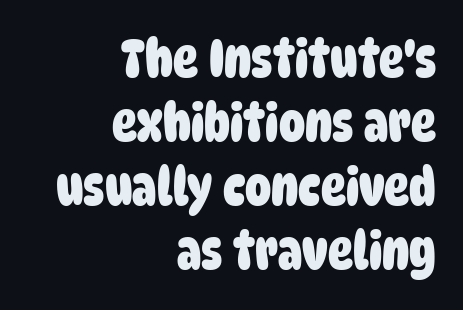
The image shows 52 px heavy, condensed sans-serif type; set right-aligned, line spacing 1.23x, normal letter spacing, not underlined; low stroke contrast and a large x-height.
